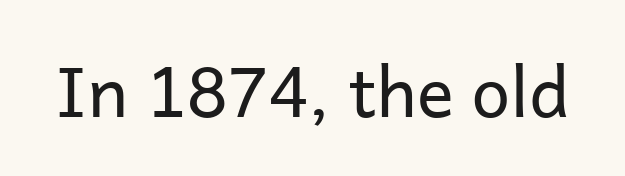
Bold? No — there's no thickening of the strokes. Words appear dense and cohesive because spacing is normal. Type without underlining. Nothing sits at the stroke ends, so this counts as sans-serif. This is the regular roman posture of the typeface. Think of a printed novel: that variable character pitch is what you see here.
